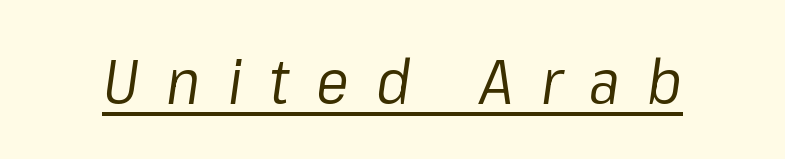
The image shows 62 px regular-weight type, italic (leaning right); set unusually wide letter spacing (+0.44 em), underlined; low stroke contrast and a medium x-height.
